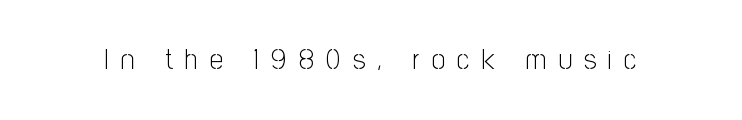
Q: Is the text bold? A: No.
Q: Is the text italic (slanted)? A: No, it is upright.
Q: Is the typeface a serif or a sans-serif typeface? A: Sans-serif.
Q: Is the text underlined? A: No.
Q: Is the spacing between letters normal or unusually wide? A: Unusually wide.
Q: Width (condensed, normal, or wide)? A: Condensed.
Q: Stroke contrast? A: Low.
Q: x-height? A: Medium.
Q: Monospaced? A: No.
